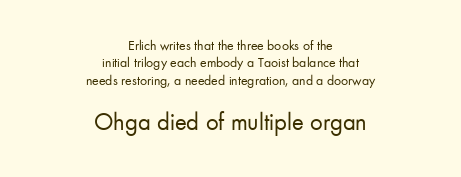
Q: Is the text bold? A: No.
Q: Is the text italic (slanted)? A: No, it is upright.
Q: Is the text underlined? A: No.
Q: How is the paragraph aligned? A: Centered.
Q: Is the spacing between letters normal or unusually wide? A: Normal.
Q: Which block of text is set in a larger size, the first (top) or the second (bottom)? A: The second (bottom) one.
